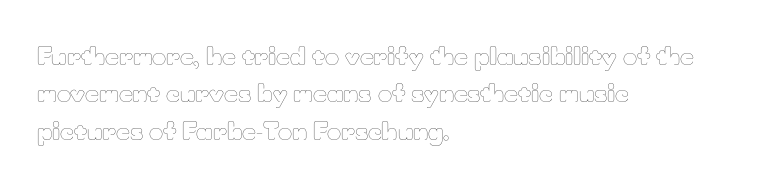
The image shows 24 px text type, upright; set left-aligned, normal line spacing (1.56x), normal letter spacing, not underlined.
